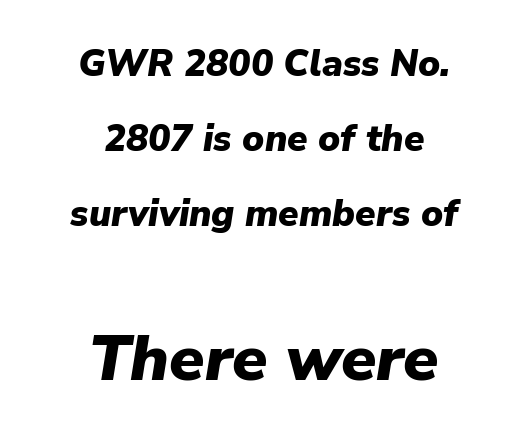
The image shows 64 px heavy type, italic (leaning right); set centered, loose line spacing (2.03x), normal letter spacing, not underlined; the second (bottom) block is 1.73x larger; low stroke contrast and a medium x-height.
